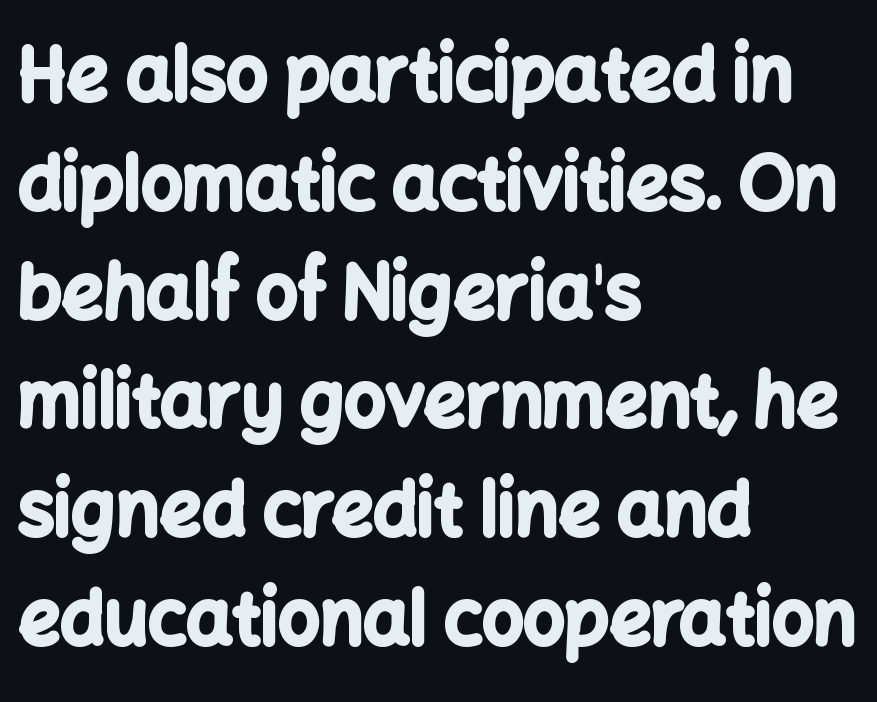
{"serif": "no", "italic": "no", "bold": "yes", "weight": "bold", "width": "normal", "stroke_contrast": "low", "x_height": "medium", "monospaced": "no", "underline": "no", "align": "left", "line_spacing": "normal", "line_spacing_ratio": 1.49, "letter_spacing": "normal", "letter_spacing_em": 0.0, "glyph_px": 73}
